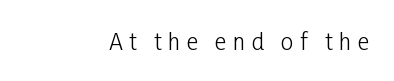
The image shows 23 px text type, upright; set unusually wide letter spacing (+0.26 em), not underlined.
